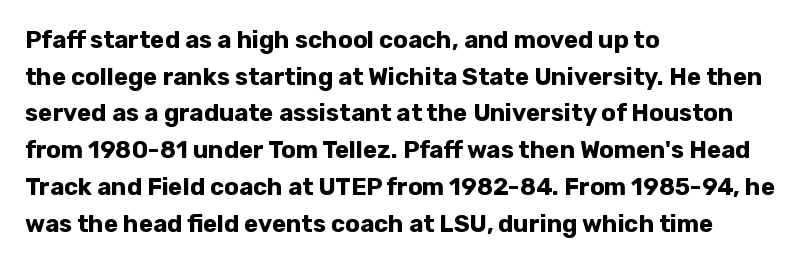
{"italic": "no", "bold": "yes", "underline": "no", "align": "left", "line_spacing": "normal", "line_spacing_ratio": 1.53, "letter_spacing": "normal", "letter_spacing_em": 0.0, "glyph_px": 24}
